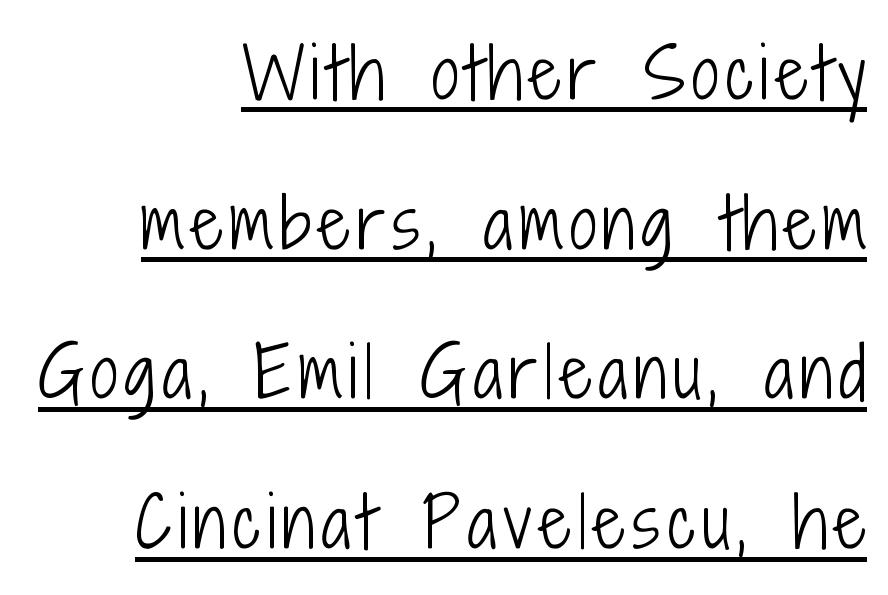
{"serif": "no", "italic": "no", "bold": "no", "weight": "light", "width": "condensed", "stroke_contrast": "low", "x_height": "medium", "monospaced": "no", "underline": "yes", "align": "right", "line_spacing": "loose", "line_spacing_ratio": 2.17, "glyph_px": 69}
